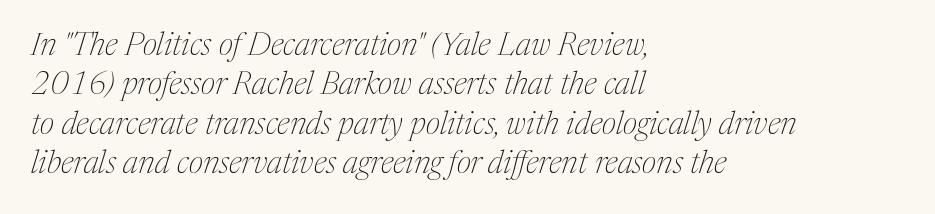
Each letter keeps its own natural width here, so spacing adapts to shape. Ink coverage per letter is moderate at most. Alignment: flush left. Observe the lean: these are italic letterforms. Glance below the letters and you will spot only blank space.
